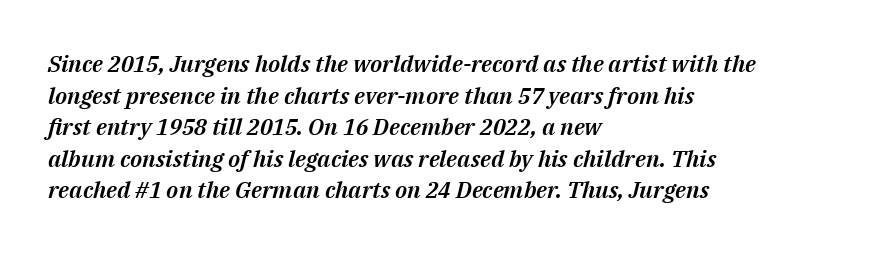
{"italic": "yes", "lean": "right", "slant_degrees": 14, "underline": "no", "align": "left", "line_spacing": "normal", "line_spacing_ratio": 1.37, "letter_spacing": "normal", "letter_spacing_em": 0.0, "glyph_px": 23}
